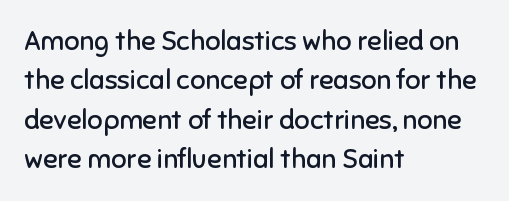
Quick note: not italic, upright. Is the stroke heavy? The answer is a plain regular-or-lighter. The setting favours the left margin, as ordinary paragraphs usually do. Has an underline been added? It has not. Tracking here is standard; glyphs follow each other at the usual distance. Line spacing here is normal.
